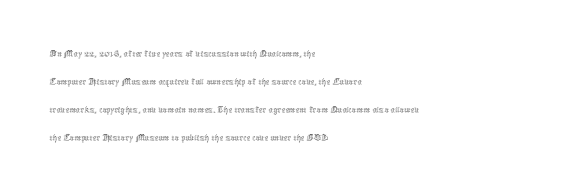
{"italic": "no", "bold": "no", "underline": "no", "align": "left", "line_spacing": "normal", "line_spacing_ratio": 1.33, "letter_spacing": "normal", "letter_spacing_em": 0.0, "glyph_px": 21}
